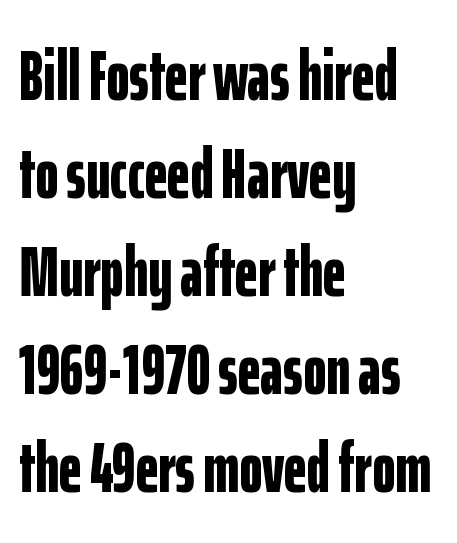
Q: Is the text bold? A: Yes.
Q: Is the text italic (slanted)? A: No, it is upright.
Q: Is the typeface a serif or a sans-serif typeface? A: Sans-serif.
Q: Is the text underlined? A: No.
Q: How is the paragraph aligned? A: Left-aligned.
Q: Is the spacing between letters normal or unusually wide? A: Normal.
Q: Is the spacing between lines tight, normal or loose? A: Normal.
Q: Width (condensed, normal, or wide)? A: Condensed.
Q: Stroke contrast? A: Low.
Q: x-height? A: Medium.
Q: Monospaced? A: No.
